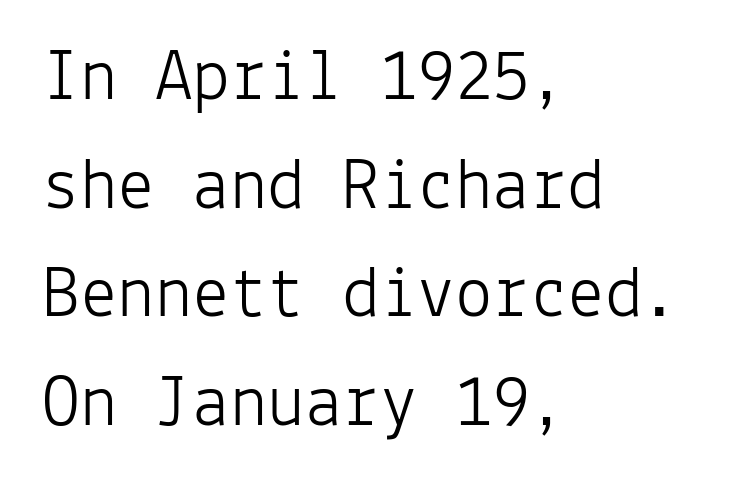
This sample has the even, mechanical cadence of fixed-width lettering. Italic? Not at all — the glyphs are vertical. Quick note: underline off. Observe the ordinary spacing: letters are neighbours, not strangers. How would I describe the line gaps? Plain and ordinary.
